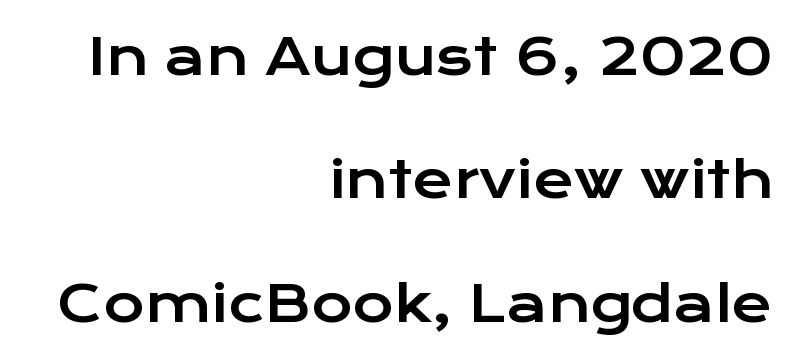
The image shows 50 px wide sans-serif type, upright; set right-aligned, loose line spacing (2.47x), normal letter spacing, not underlined; low stroke contrast and a medium x-height.
